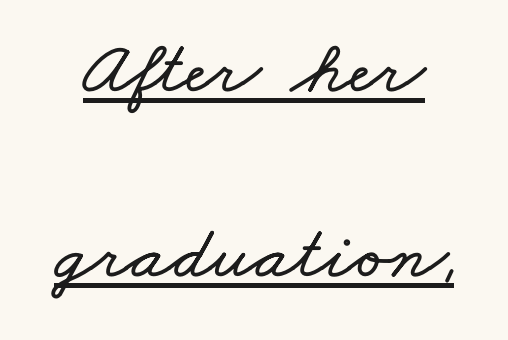
{"width": "wide", "stroke_contrast": "low", "x_height": "small", "monospaced": "no", "underline": "yes", "line_spacing": "loose", "line_spacing_ratio": 2.43, "letter_spacing": "normal", "letter_spacing_em": 0.0, "glyph_px": 76}
